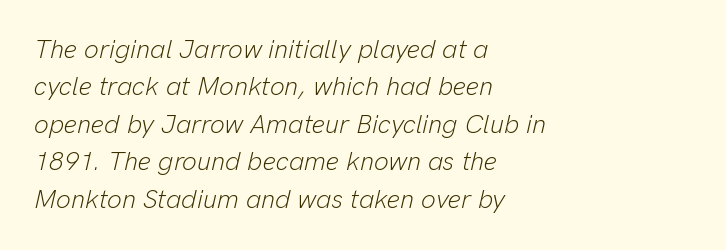
Q: Is the text bold? A: No.
Q: Is the text italic (slanted)? A: Yes, it leans right by about 13 degrees.
Q: Is the text underlined? A: No.
Q: How is the paragraph aligned? A: Left-aligned.
Q: Is the spacing between letters normal or unusually wide? A: Normal.
Q: Is the spacing between lines tight, normal or loose? A: Normal.
